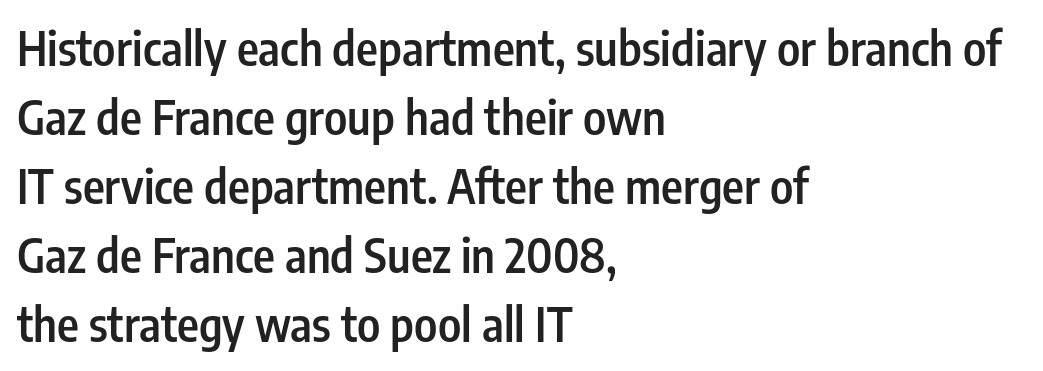
{"serif": "no", "italic": "no", "bold": "semi", "weight": "semibold", "width": "condensed", "stroke_contrast": "low", "x_height": "medium", "monospaced": "no", "underline": "no", "align": "left", "line_spacing": "normal", "line_spacing_ratio": 1.47, "letter_spacing": "normal", "letter_spacing_em": 0.0, "glyph_px": 47}
